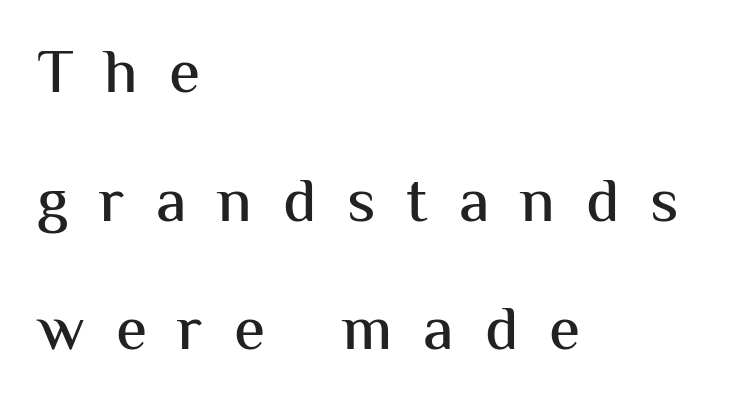
Q: Is the text italic (slanted)? A: No, it is upright.
Q: Is the typeface a serif or a sans-serif typeface? A: Sans-serif.
Q: Is the text underlined? A: No.
Q: How is the paragraph aligned? A: Left-aligned.
Q: Is the spacing between letters normal or unusually wide? A: Unusually wide.
Q: Is the spacing between lines tight, normal or loose? A: Loose.
Q: Width (condensed, normal, or wide)? A: Normal.
Q: Stroke contrast? A: Medium.
Q: x-height? A: Medium.
Q: Monospaced? A: No.
